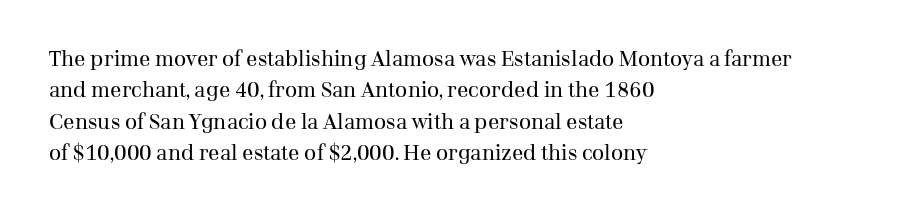
Each row of text sits above clean, open space. Italic? Not at all — the glyphs are vertical. Typeset ragged right — the left edge is the straight one. Each word holds together tightly as a unit, with standard inter-letter gaps. Interline gaps are of average width in this sample.
